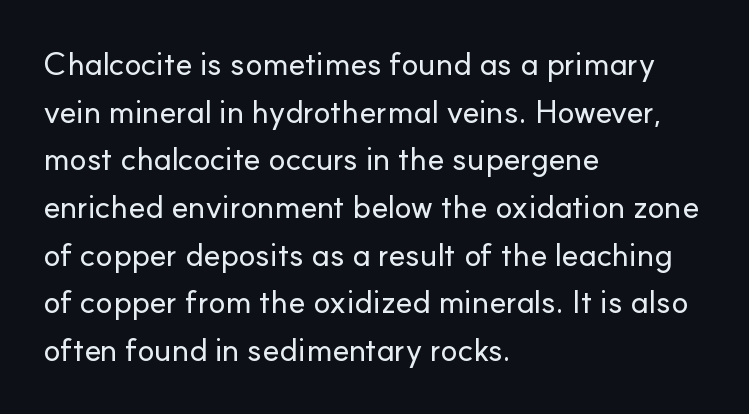
The image shows 32 px sans-serif type, upright; set left-aligned, normal line spacing (1.49x), normal letter spacing, not underlined; low stroke contrast and a small x-height.
